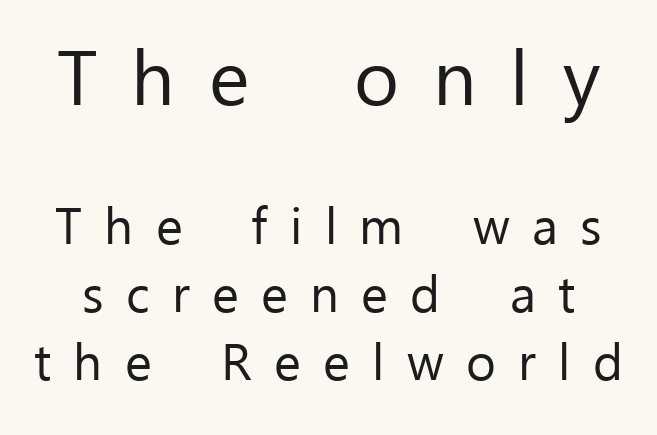
Honestly, the row spacing looks completely unremarkable. Character size in the leading block exceeds that of the trailing block. Nothing sits at the stroke ends, so this counts as sans-serif. The type sits square on the baseline with zero lean. Spacing verdict: proportional, widths tailored to each character.
